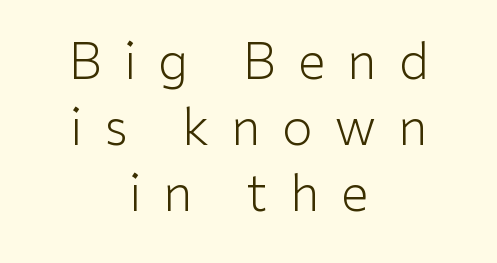
The image shows 50 px light sans-serif type, upright; set centered, normal line spacing (1.32x), unusually wide letter spacing (+0.44 em), not underlined; low stroke contrast and a medium x-height.
